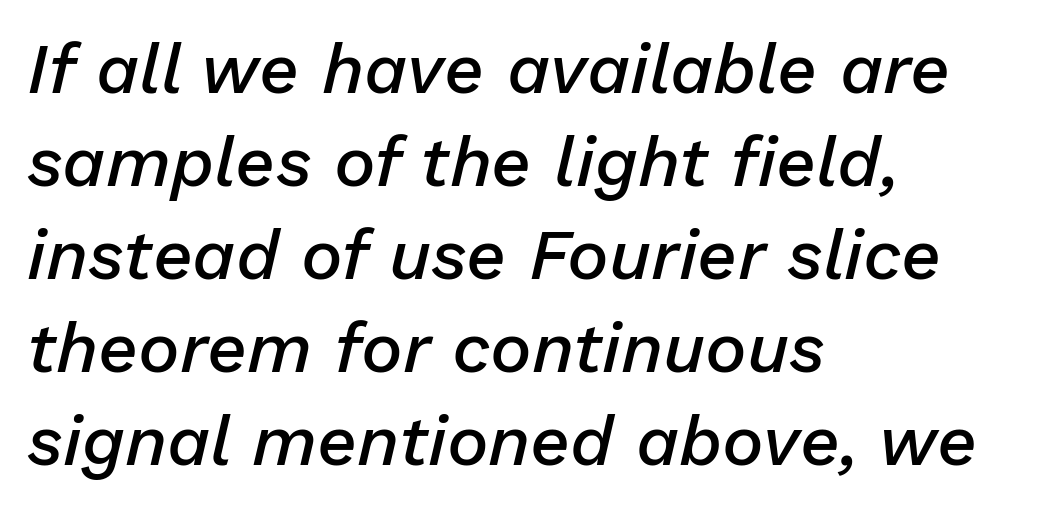
Unmarked baselines from the first word to the last. Typeset ragged right — the left edge is the straight one. The face used here is rendered with its standard letterfit. This sample has the flowing, uneven cadence of proportional lettering. Firm but not heavy-handed strokes: this text is semibold.
